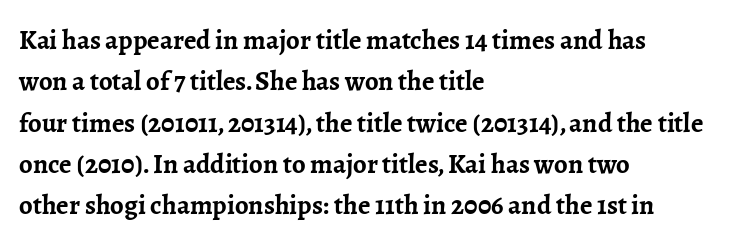
Q: Is the text bold? A: Yes.
Q: Is the text italic (slanted)? A: No, it is upright.
Q: Is the text underlined? A: No.
Q: How is the paragraph aligned? A: Left-aligned.
Q: Is the spacing between letters normal or unusually wide? A: Normal.
Q: Is the spacing between lines tight, normal or loose? A: Normal.
